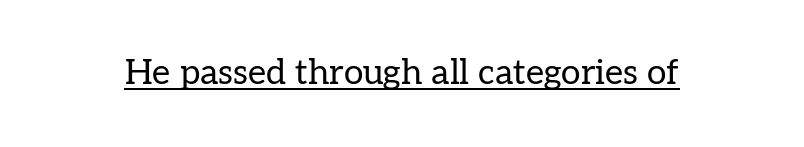
The image shows 35 px regular-weight serif type, upright; set normal letter spacing, underlined; low stroke contrast and a medium x-height.
